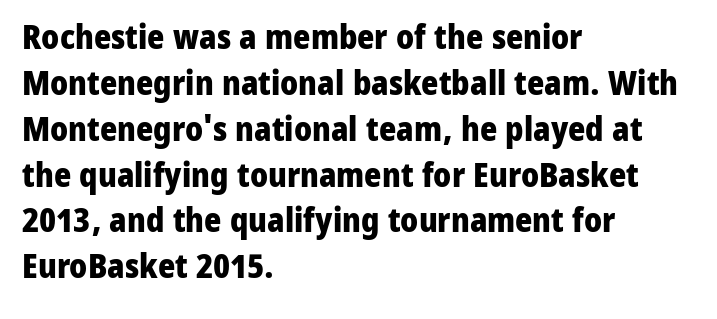
The space beneath each line is pristine and unruled. You can tell it's not italic because the verticals are truly vertical. Do the characters align in a grid? No, the font is proportional. Letterform terminals end flat and unadorned throughout the passage. Heavy, bold letterforms.
